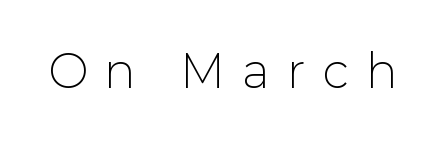
Students, note that the glyphs here are deliberately spaced far apart. This is not heavy type; no bold has been used. The lettering holds an erect, upright posture throughout. Note the varied advance widths — an 'i' is clearly narrower than an 'm'. Unmarked baselines from the first word to the last.
